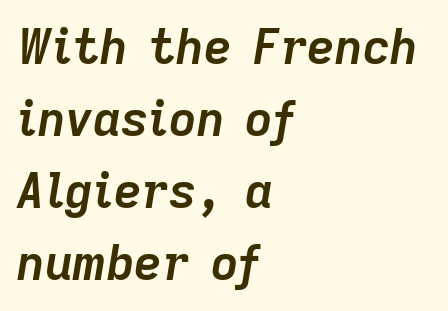
{"italic": "yes", "lean": "right", "slant_degrees": 9, "bold": "yes", "weight": "semibold", "width": "normal", "stroke_contrast": "low", "x_height": "medium", "monospaced": "no", "underline": "no", "align": "left", "line_spacing": "normal", "line_spacing_ratio": 1.5, "letter_spacing": "normal", "letter_spacing_em": 0.0, "glyph_px": 48}
